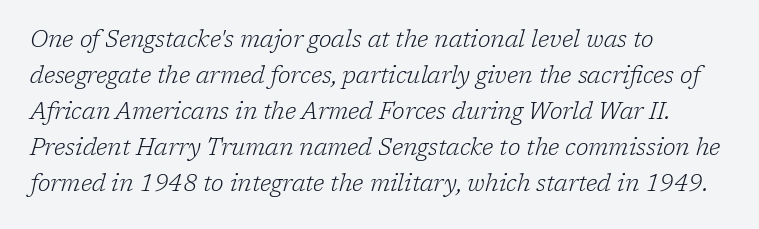
The image shows 23 px text type, italic (leaning right); set left-aligned, normal line spacing (1.57x), normal letter spacing, not underlined.
